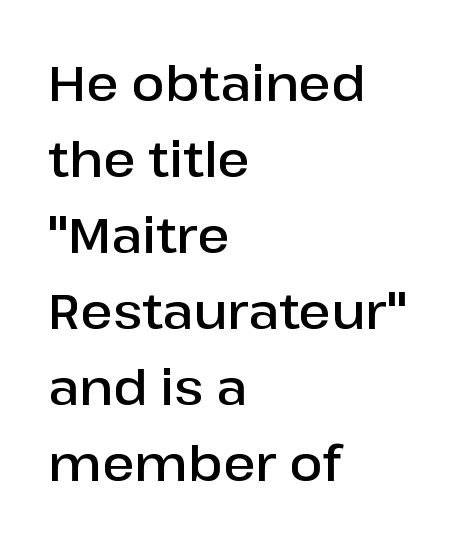
The image shows 49 px semibold sans-serif type, upright; set left-aligned, normal line spacing (1.55x), normal letter spacing, not underlined; low stroke contrast and a medium x-height.
